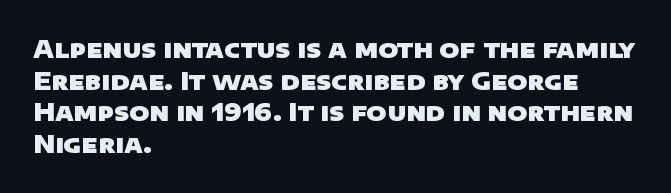
Underlining? Definitely not there. Evenly set lines give the paragraph a standard silhouette. Each line starts at the same left margin while the right side varies. The letters are bold, with thick, heavy strokes. Short note: letters normally spaced.
